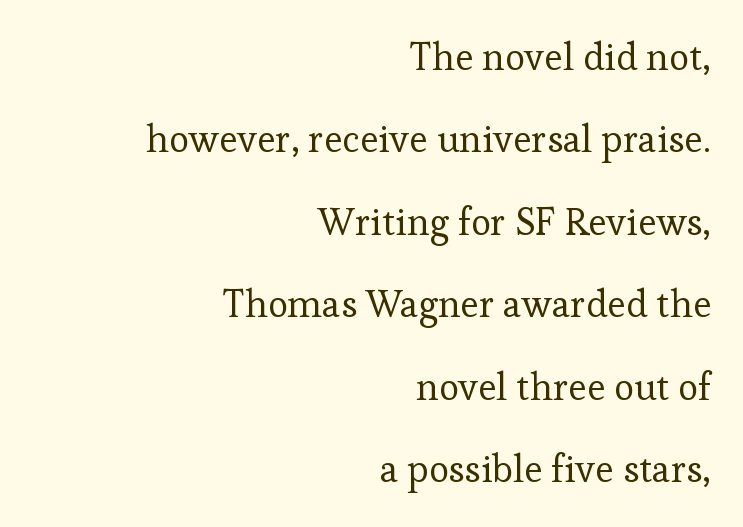
Q: Is the text bold? A: No.
Q: Is the text italic (slanted)? A: No, it is upright.
Q: Is the typeface a serif or a sans-serif typeface? A: Serif.
Q: Is the text underlined? A: No.
Q: How is the paragraph aligned? A: Right-aligned.
Q: Is the spacing between letters normal or unusually wide? A: Normal.
Q: Is the spacing between lines tight, normal or loose? A: Loose.
Q: Width (condensed, normal, or wide)? A: Normal.
Q: Stroke contrast? A: Low.
Q: x-height? A: Medium.
Q: Monospaced? A: No.
